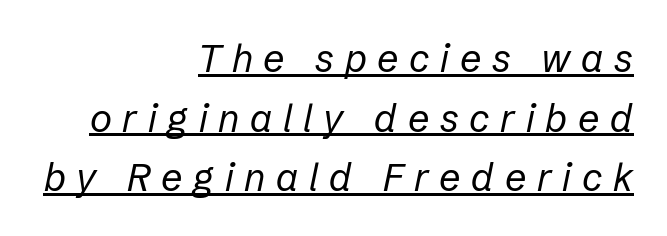
The image shows 38 px regular-weight type, italic (leaning right); set right-aligned, normal line spacing (1.57x), unusually wide letter spacing (+0.28 em), underlined; low stroke contrast and a medium x-height.
